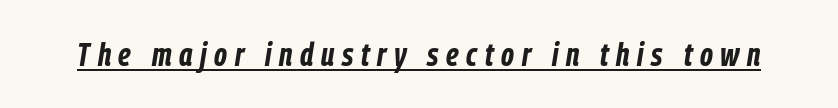
{"italic": "yes", "lean": "right", "slant_degrees": 9, "bold": "yes", "weight": "bold", "width": "condensed", "stroke_contrast": "low", "x_height": "medium", "monospaced": "no", "underline": "yes", "letter_spacing": "wide", "letter_spacing_em": 0.23, "glyph_px": 33}
